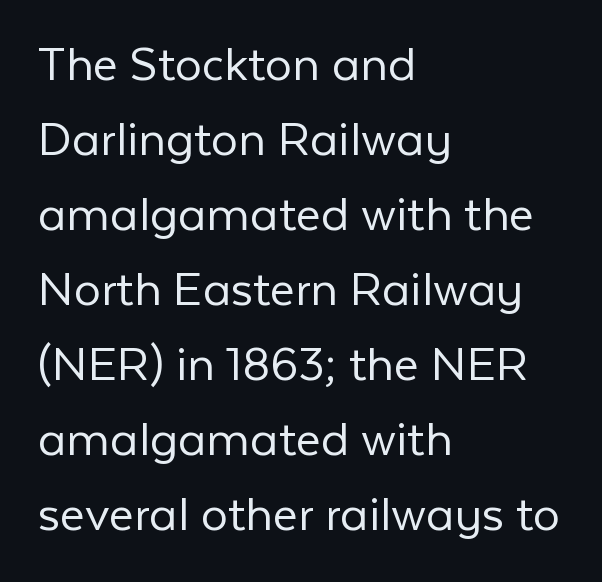
The face used here is a sans, in the tradition of grotesques and geometrics. Interline gaps are of average width in this sample. Think standard paragraph weight, or any step lighter than that. Descender tails drop into unmarked territory. Typeset ragged right — the left edge is the straight one.
